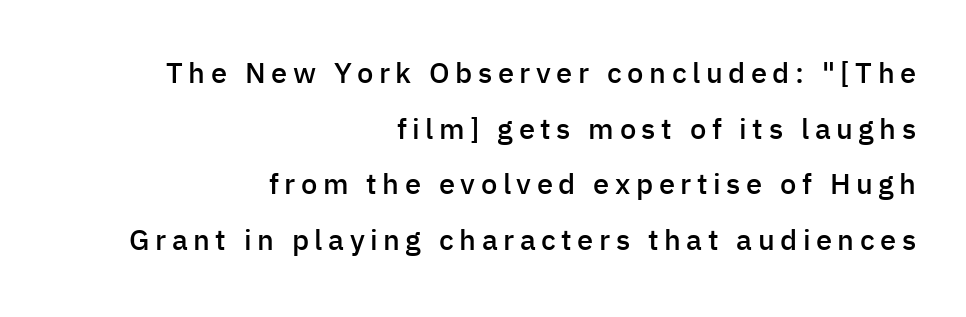
{"serif": "no", "italic": "no", "bold": "semi", "weight": "semibold", "width": "normal", "stroke_contrast": "low", "x_height": "medium", "monospaced": "no", "underline": "no", "align": "right", "line_spacing": "loose", "line_spacing_ratio": 1.92, "glyph_px": 29}
